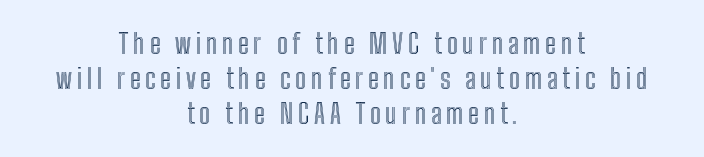
The image shows 27 px text type, upright; set centered, normal line spacing (1.29x), not underlined.
